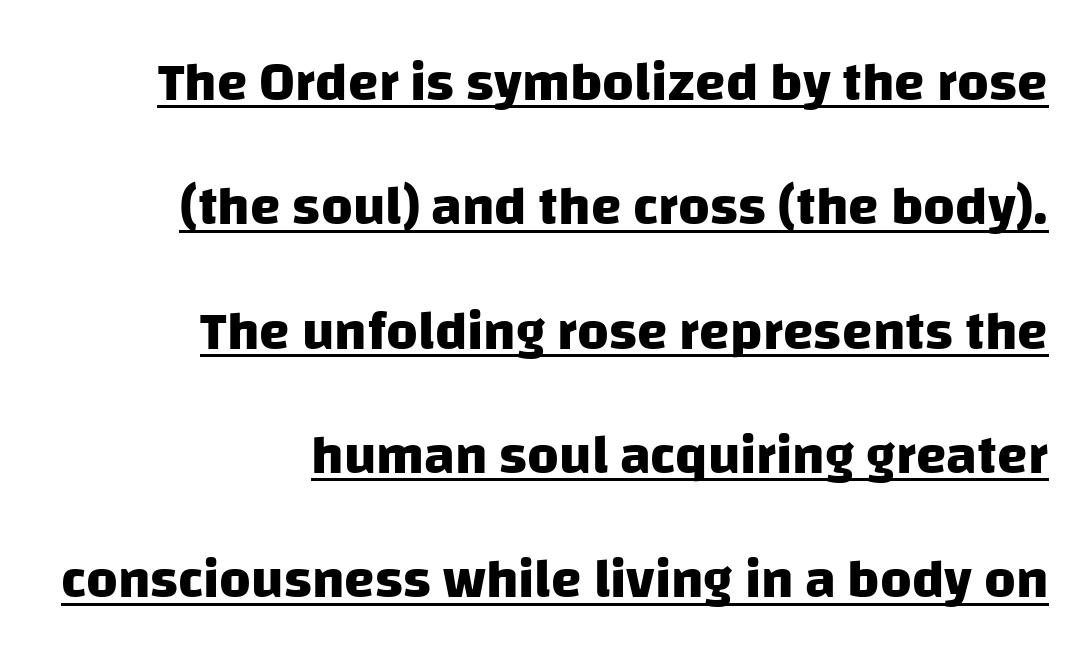
The image shows 55 px heavy sans-serif type; set right-aligned, loose line spacing (2.26x), normal letter spacing, underlined; low stroke contrast and a large x-height.
